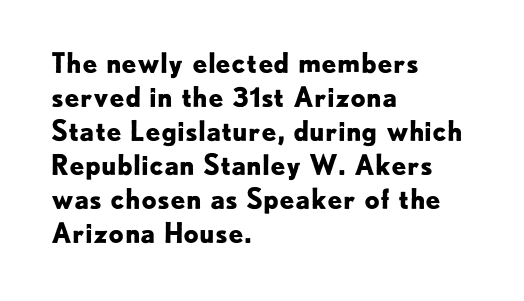
Does the weight exceed regular? Yes, all the way to bold. Short note: letters normally spaced. The space beneath each line is pristine and unruled. The typesetter chose a ragged-right arrangement here. Posture: vertical. The passage shown stacks its lines at a standard gap.
